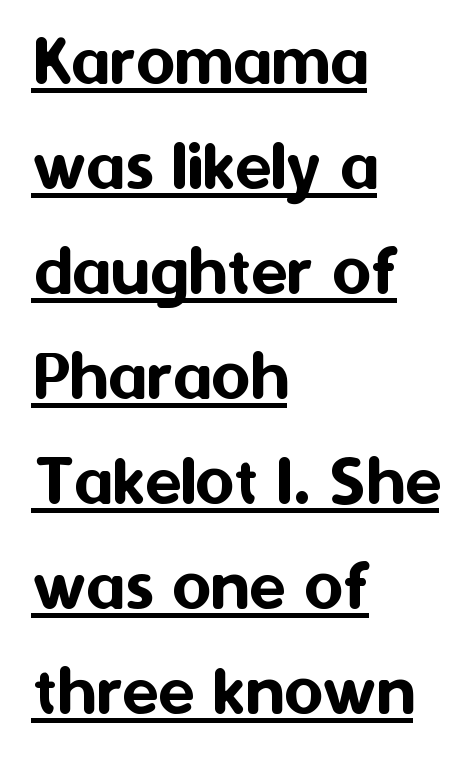
{"serif": "no", "italic": "no", "width": "normal", "stroke_contrast": "medium", "x_height": "medium", "monospaced": "no", "underline": "yes", "align": "left", "line_spacing": "normal", "line_spacing_ratio": 1.4, "letter_spacing": "normal", "letter_spacing_em": 0.0, "glyph_px": 75}
